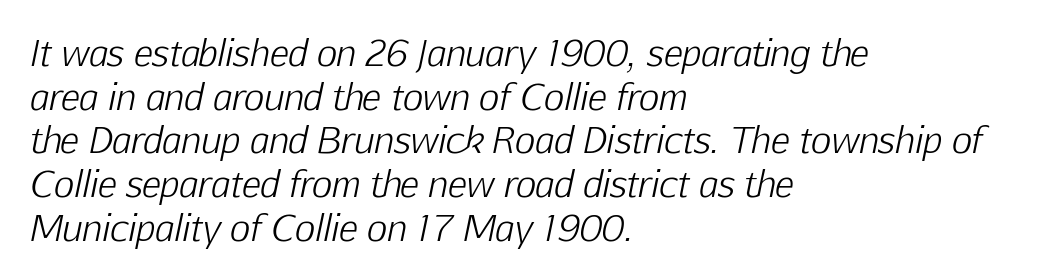
Underline: absent. Nothing heavy about these letters — not bold at all. Note the varied advance widths — an 'i' is clearly narrower than an 'm'. Looking at the ascenders, they clearly lean. The leading is moderate, giving the passage an even texture.
